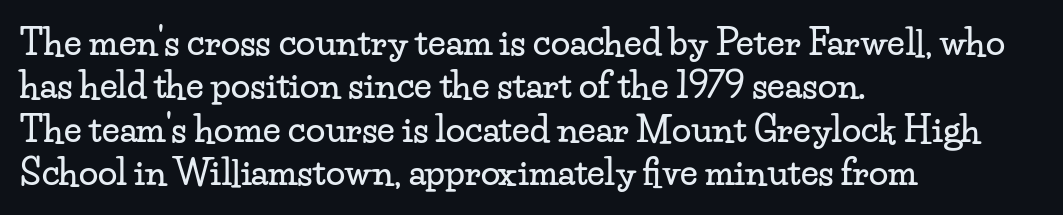
The passage shown is typed in a proportional face where columns would drift. The designer went with a serif here, giving each stem small feet. Casual observation: everything's shoved over to the left. Words float on clear page, feet unadorned. This sample uses plain, unmodified letter spacing. The letters stand upright; this is a roman face.
